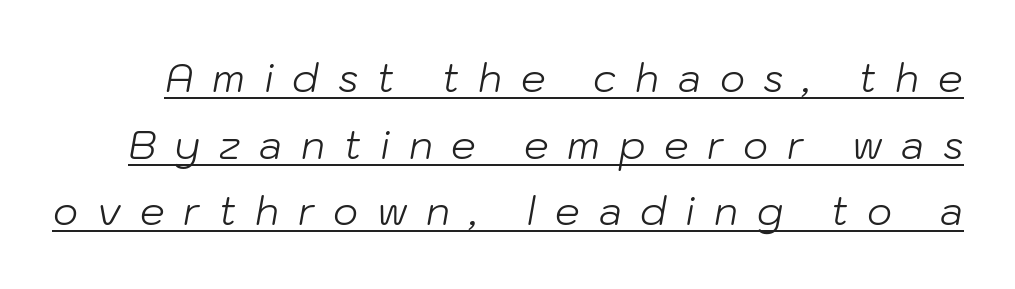
Q: Is the text bold? A: No.
Q: Is the text italic (slanted)? A: Yes, it leans right by about 10 degrees.
Q: Is the text underlined? A: Yes.
Q: Is the spacing between letters normal or unusually wide? A: Unusually wide.
Q: Width (condensed, normal, or wide)? A: Normal.
Q: Stroke contrast? A: Low.
Q: x-height? A: Medium.
Q: Monospaced? A: No.
